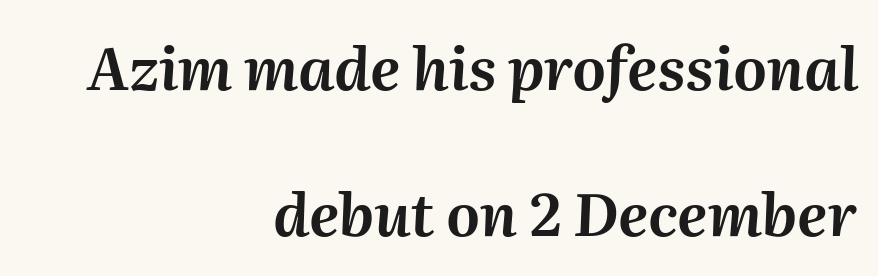
{"italic": "yes", "lean": "right", "slant_degrees": 2, "width": "normal", "stroke_contrast": "medium", "x_height": "medium", "monospaced": "no", "underline": "no", "align": "right", "line_spacing": "loose", "line_spacing_ratio": 2.48, "letter_spacing": "normal", "letter_spacing_em": 0.0, "glyph_px": 59}
